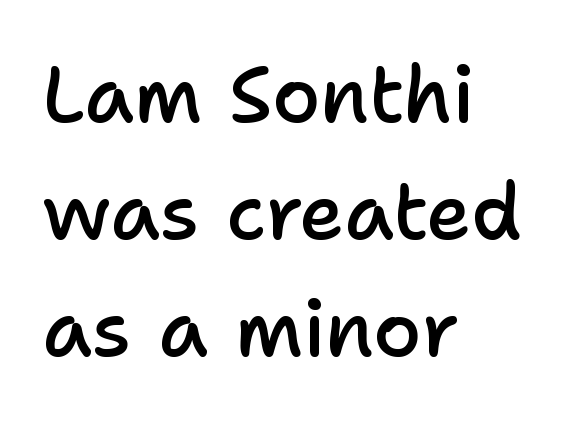
{"serif": "no", "italic": "no", "bold": "semi", "weight": "semibold", "width": "normal", "stroke_contrast": "low", "x_height": "medium", "monospaced": "no", "underline": "no", "align": "left", "line_spacing": "normal", "line_spacing_ratio": 1.5, "letter_spacing": "normal", "letter_spacing_em": 0.0, "glyph_px": 78}
